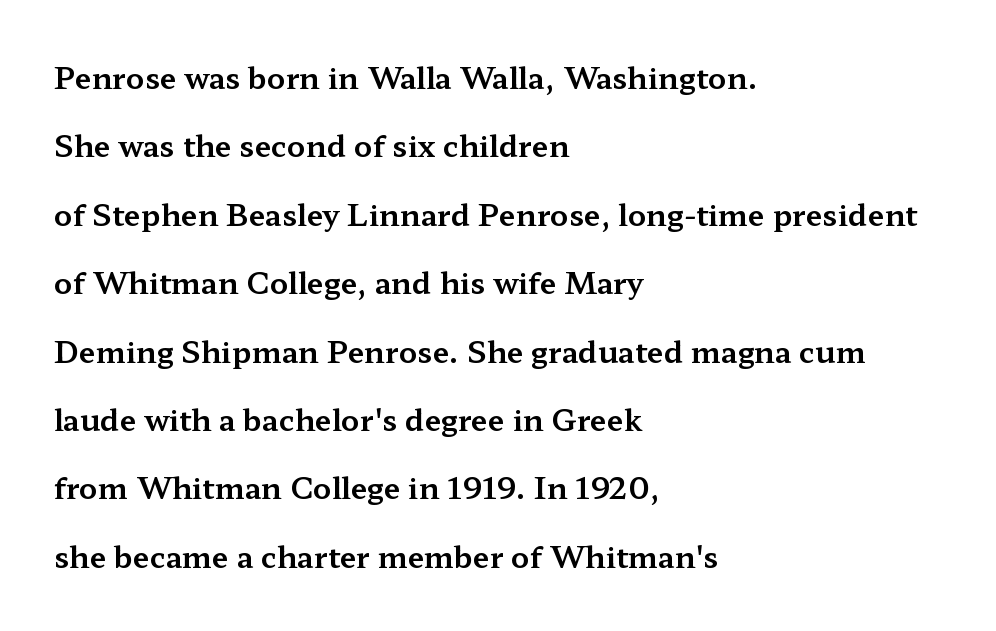
The image shows 30 px wide serif type, upright; set left-aligned, loose line spacing (2.28x), normal letter spacing, not underlined; medium stroke contrast and a medium x-height.
